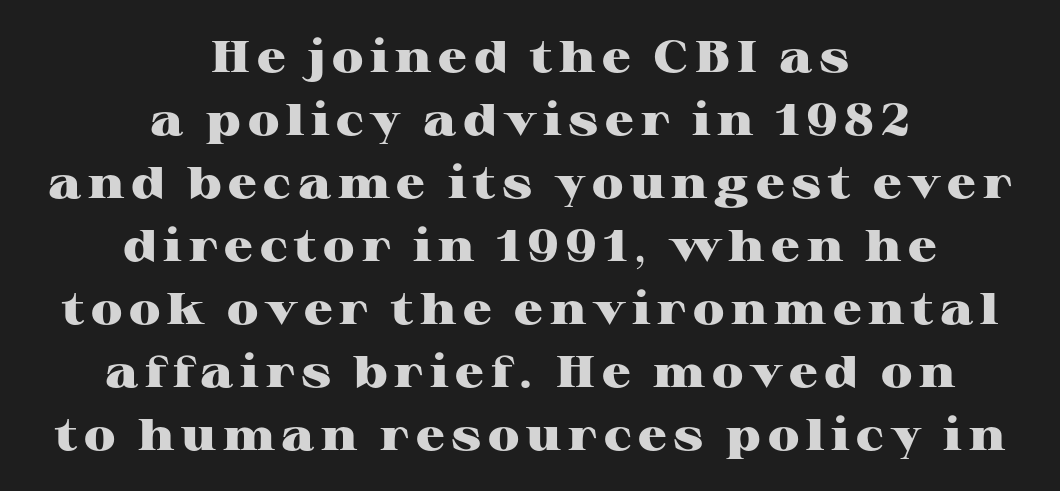
{"serif": "yes", "italic": "no", "bold": "yes", "weight": "heavy", "width": "wide", "stroke_contrast": "high", "x_height": "medium", "monospaced": "no", "underline": "no", "align": "center", "line_spacing": "normal", "line_spacing_ratio": 1.4, "glyph_px": 45}
